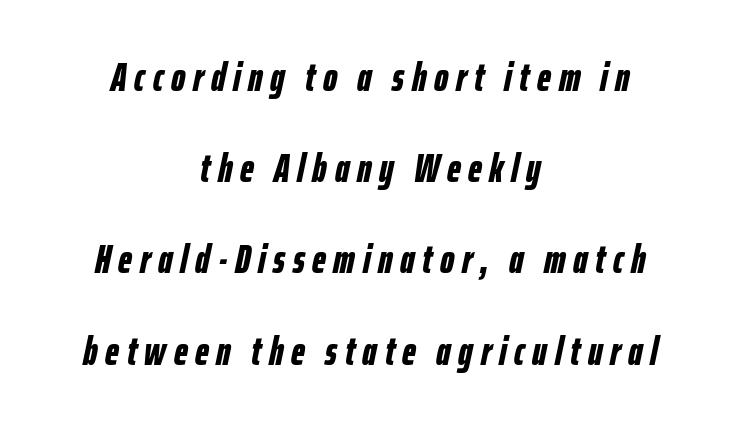
Q: Is the text bold? A: Yes.
Q: Is the text italic (slanted)? A: Yes, it leans right by about 12 degrees.
Q: Is the text underlined? A: No.
Q: How is the paragraph aligned? A: Centered.
Q: Is the spacing between lines tight, normal or loose? A: Loose.
Q: Width (condensed, normal, or wide)? A: Condensed.
Q: Stroke contrast? A: Low.
Q: x-height? A: Medium.
Q: Monospaced? A: No.
